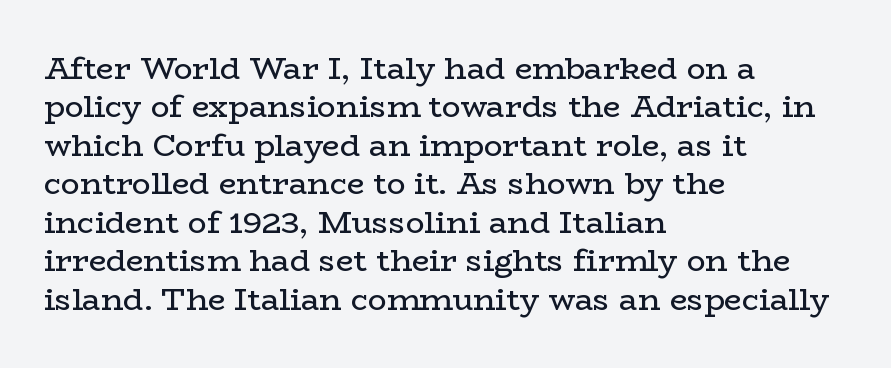
The image shows 31 px regular-weight, wide serif type, upright; set left-aligned, line spacing 1.24x, normal letter spacing, not underlined; low stroke contrast and a medium x-height.
